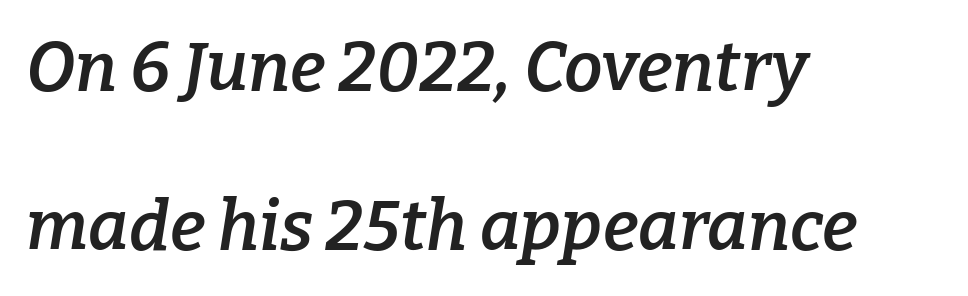
{"serif": "yes", "italic": "yes", "lean": "right", "slant_degrees": 9, "bold": "semi", "weight": "semibold", "width": "normal", "stroke_contrast": "low", "x_height": "medium", "monospaced": "no", "underline": "no", "align": "left", "line_spacing": "loose", "line_spacing_ratio": 2.31, "letter_spacing": "normal", "letter_spacing_em": 0.0, "glyph_px": 69}
